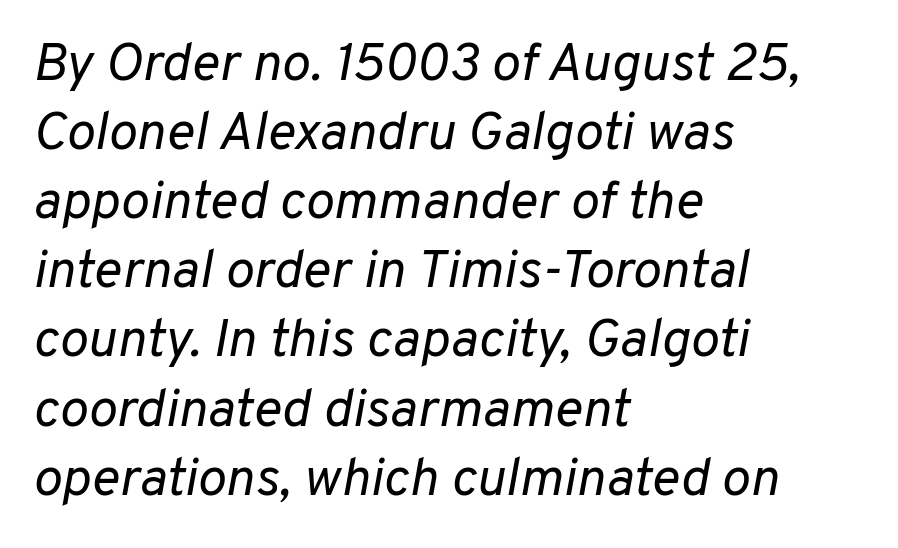
Q: Is the text bold? A: No.
Q: Is the text italic (slanted)? A: Yes, it leans right by about 10 degrees.
Q: Is the text underlined? A: No.
Q: How is the paragraph aligned? A: Left-aligned.
Q: Is the spacing between letters normal or unusually wide? A: Normal.
Q: Is the spacing between lines tight, normal or loose? A: Normal.
Q: Width (condensed, normal, or wide)? A: Normal.
Q: Stroke contrast? A: Low.
Q: x-height? A: Medium.
Q: Monospaced? A: No.
